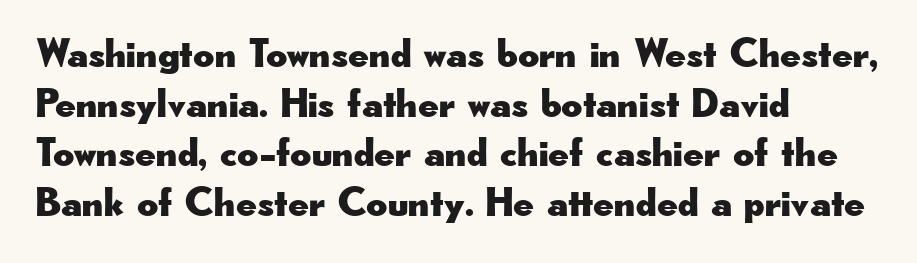
Q: Is the text italic (slanted)? A: No, it is upright.
Q: Is the typeface a serif or a sans-serif typeface? A: Sans-serif.
Q: Is the text underlined? A: No.
Q: How is the paragraph aligned? A: Left-aligned.
Q: Is the spacing between letters normal or unusually wide? A: Normal.
Q: Width (condensed, normal, or wide)? A: Wide.
Q: Stroke contrast? A: Low.
Q: x-height? A: Small.
Q: Monospaced? A: No.
